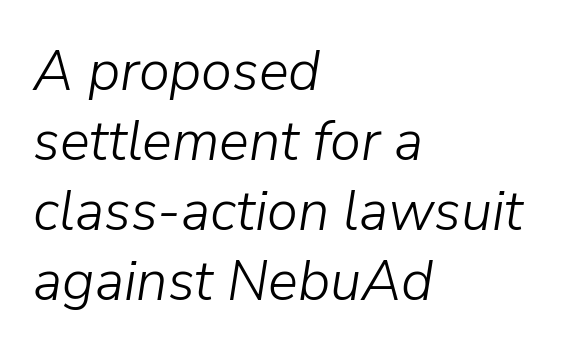
{"italic": "yes", "lean": "right", "slant_degrees": 9, "bold": "no", "weight": "light", "width": "normal", "stroke_contrast": "low", "x_height": "medium", "monospaced": "no", "underline": "no", "align": "left", "line_spacing": "normal", "line_spacing_ratio": 1.25, "letter_spacing": "normal", "letter_spacing_em": 0.0, "glyph_px": 56}
